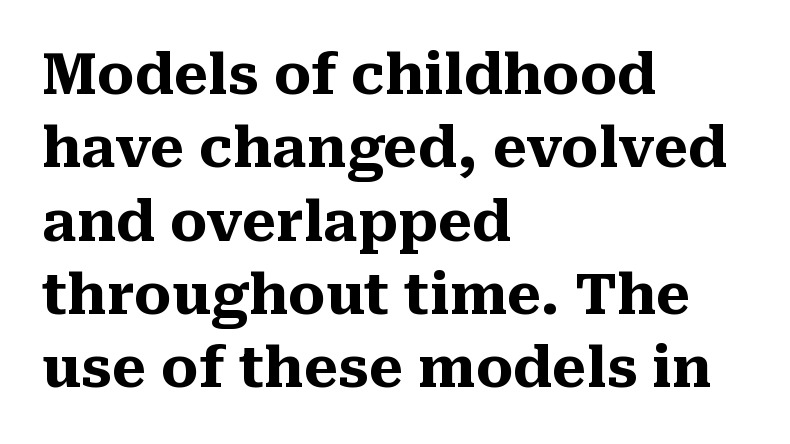
{"serif": "yes", "italic": "no", "bold": "yes", "weight": "heavy", "width": "normal", "stroke_contrast": "medium", "x_height": "medium", "monospaced": "no", "underline": "no", "align": "left", "line_spacing": "normal", "line_spacing_ratio": 1.31, "letter_spacing": "normal", "letter_spacing_em": 0.0, "glyph_px": 56}
